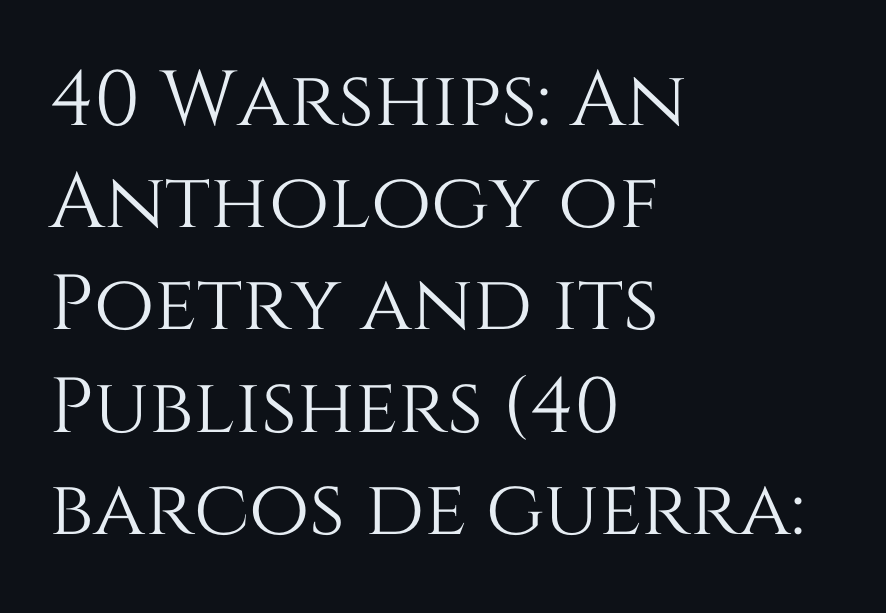
The image shows 78 px text type, upright; set left-aligned, normal line spacing (1.31x), normal letter spacing, not underlined; medium stroke contrast and a large x-height.
